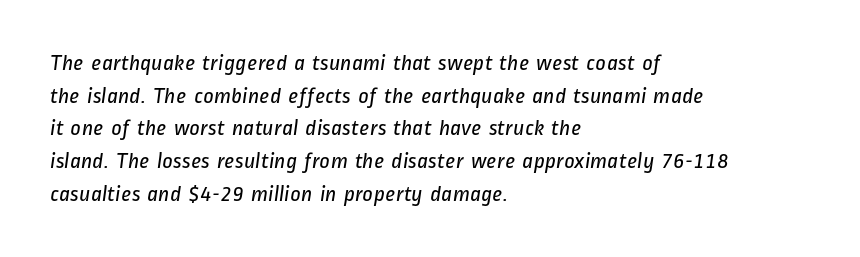
Q: Is the text bold? A: No.
Q: Is the text underlined? A: No.
Q: How is the paragraph aligned? A: Left-aligned.
Q: Is the spacing between letters normal or unusually wide? A: Normal.
Q: Is the spacing between lines tight, normal or loose? A: Normal.
